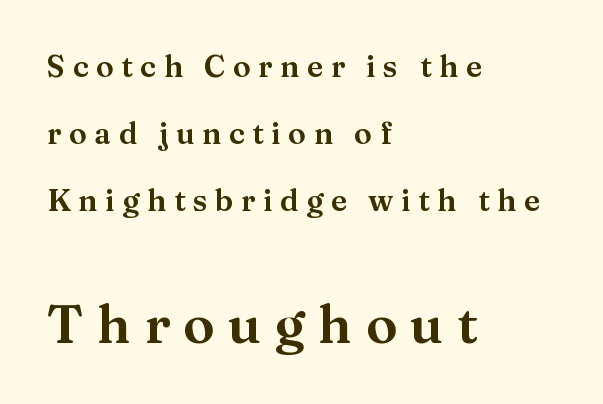
The image shows 53 px serif type, upright; set left-aligned, loose line spacing (2.24x), unusually wide letter spacing (+0.25 em), not underlined; the second (bottom) block is 1.77x larger; medium stroke contrast and a medium x-height.
